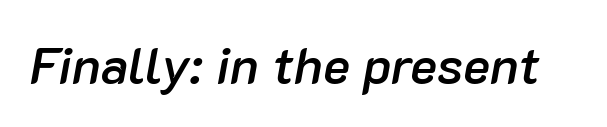
Nobody drew a line under any word here. Characters follow at the spacing the type designer built in. Set as a demibold, roughly 600 on the weight scale. Varying glyph widths throughout — classic text-font behaviour. Style check: oblique.
